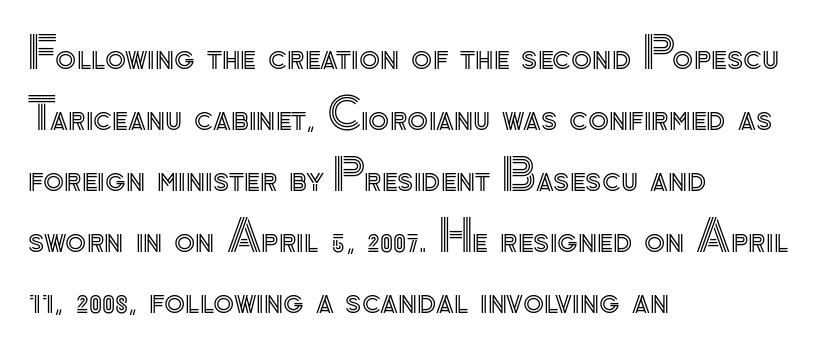
Ordinary non-slanted type is in use. Honestly, there is no underline to notice here at all. Alignment: flush left. This block has exactly the height ordinary leading produces.
